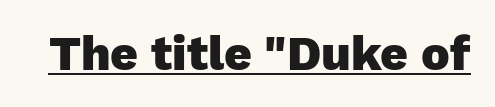
The image shows 48 px heavy sans-serif type, upright; set normal letter spacing, underlined; low stroke contrast and a medium x-height.
